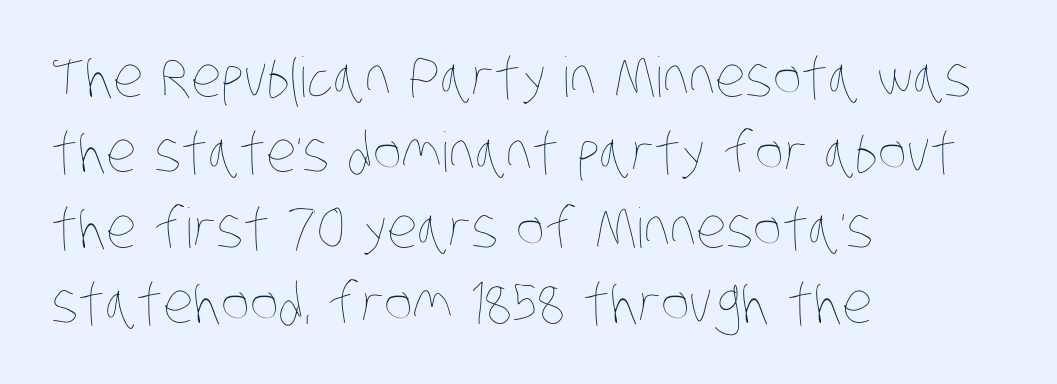
Just letters on the line, the space beneath them empty. Is the block centered? No — it sits flush against the left margin. Caption: face not bold, strokes unweighted. Quick note: interline space is typical. Here the glyphs are tracked normally, forming tight word shapes. Looks like regular typesetting: each glyph gets only the width it needs.
